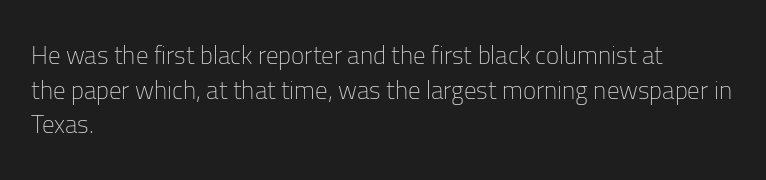
The letters stand straight up with perfectly vertical stems. The typesetter chose a ragged-right arrangement here. What's the leading like? Ordinary, nothing unusual. Nothing unusual about the tracking: characters are spaced as the font intends. Is the stroke heavy? The answer is a plain regular-or-lighter.
